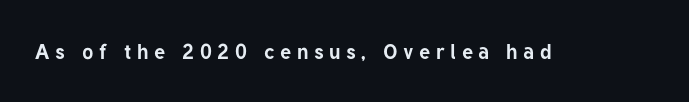
{"italic": "no", "bold": "yes", "underline": "no", "letter_spacing": "wide", "letter_spacing_em": 0.26, "glyph_px": 21}
